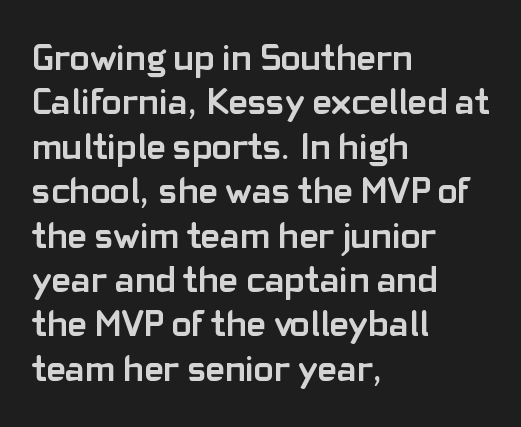
The glyphs in this specimen are sans serif. Plain, unruled lines of type. Varying glyph widths throughout — classic text-font behaviour. Does the lettering tilt? It doesn't — this is upright. These lines keep a tight, regular rhythm from letter to letter. Heavy, bold letterforms.
